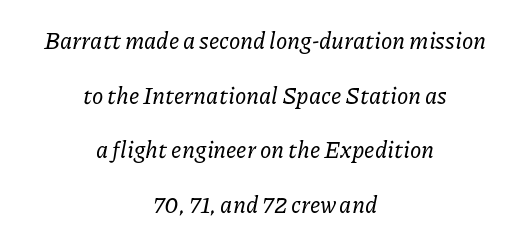
The image shows 23 px text type, italic (leaning right); set centered, loose line spacing (2.37x), normal letter spacing, not underlined.
